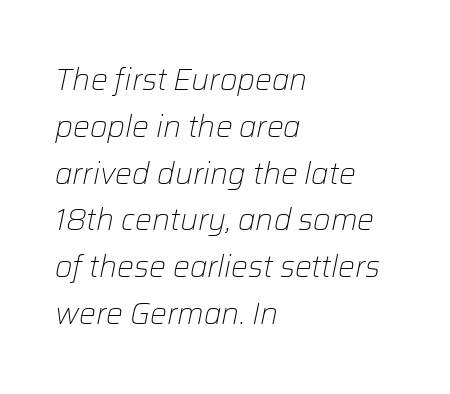
Q: Is the text bold? A: No.
Q: Is the text italic (slanted)? A: Yes, it leans right by about 12 degrees.
Q: Is the text underlined? A: No.
Q: How is the paragraph aligned? A: Left-aligned.
Q: Is the spacing between letters normal or unusually wide? A: Normal.
Q: Is the spacing between lines tight, normal or loose? A: Normal.
Q: Width (condensed, normal, or wide)? A: Normal.
Q: Stroke contrast? A: Low.
Q: x-height? A: Medium.
Q: Monospaced? A: No.
